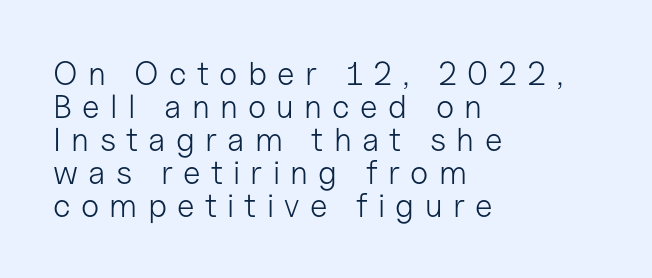
{"serif": "no", "italic": "no", "bold": "no", "weight": "light", "width": "normal", "stroke_contrast": "low", "x_height": "medium", "monospaced": "no", "underline": "no", "align": "left", "line_spacing": "tight", "line_spacing_ratio": 1.0, "letter_spacing": "wide", "letter_spacing_em": 0.31, "glyph_px": 33}
